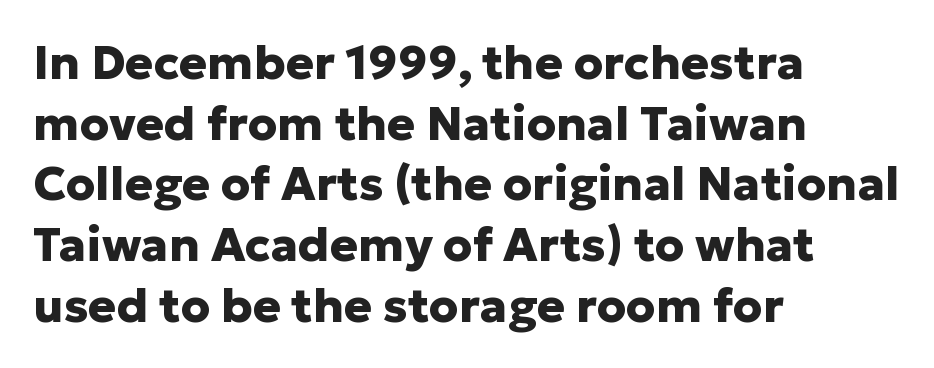
{"serif": "no", "italic": "no", "bold": "yes", "weight": "heavy", "width": "normal", "stroke_contrast": "low", "x_height": "medium", "monospaced": "no", "underline": "no", "align": "left", "line_spacing": "normal", "line_spacing_ratio": 1.29, "letter_spacing": "normal", "letter_spacing_em": 0.0, "glyph_px": 47}
